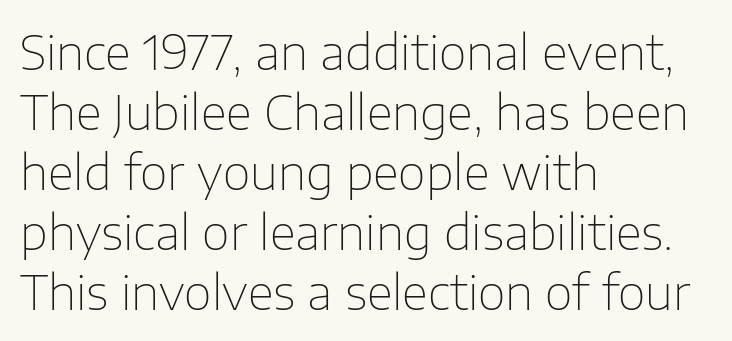
{"serif": "no", "italic": "no", "bold": "no", "weight": "thin", "width": "normal", "stroke_contrast": "low", "x_height": "medium", "monospaced": "no", "underline": "no", "align": "left", "line_spacing": "normal", "line_spacing_ratio": 1.25, "letter_spacing": "normal", "letter_spacing_em": 0.0, "glyph_px": 48}
